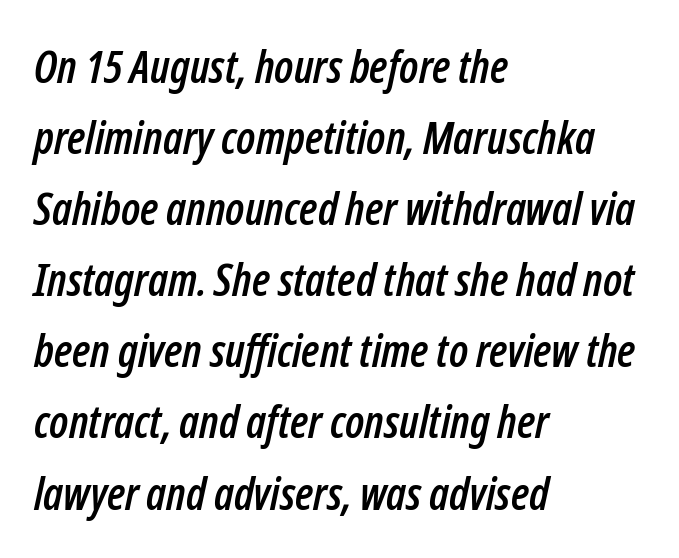
The strip under each line holds only bare page. The whole block is typeset with a tilt. Here the designer chose a conventional face with non-uniform glyph widths. Between one letter and the next there's only the usual sliver of space.
